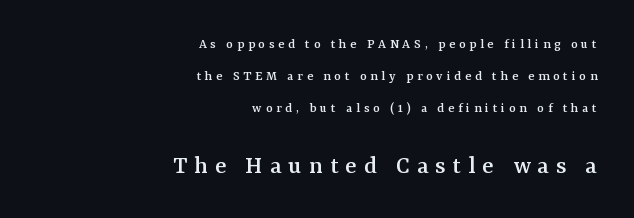
The image shows 26 px text type, upright; set right-aligned, loose line spacing (2.28x), unusually wide letter spacing (+0.27 em), not underlined; the second (bottom) block is 1.86x larger.
